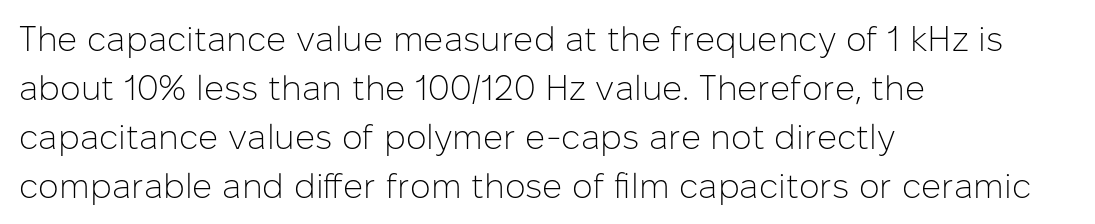
{"serif": "no", "italic": "no", "bold": "no", "weight": "light", "width": "normal", "stroke_contrast": "low", "x_height": "medium", "monospaced": "no", "underline": "no", "align": "left", "line_spacing": "normal", "line_spacing_ratio": 1.4, "letter_spacing": "normal", "letter_spacing_em": 0.0, "glyph_px": 35}
